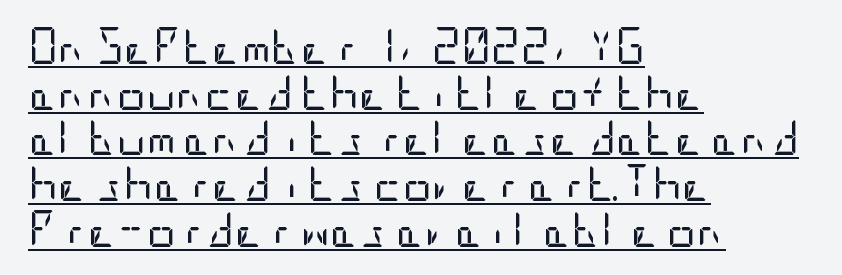
{"serif": "no", "italic": "no", "bold": "no", "weight": "regular", "width": "condensed", "stroke_contrast": "low", "x_height": "large", "underline": "yes", "align": "left", "line_spacing": "normal", "line_spacing_ratio": 1.27, "letter_spacing": "normal", "letter_spacing_em": 0.0, "glyph_px": 36}
